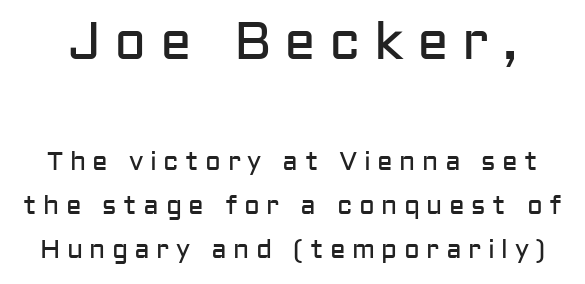
{"serif": "no", "italic": "no", "bold": "no", "weight": "regular", "width": "normal", "stroke_contrast": "low", "x_height": "medium", "monospaced": "no", "underline": "no", "line_spacing": "normal", "line_spacing_ratio": 1.68, "letter_spacing": "wide", "letter_spacing_em": 0.25, "larger_block": "first", "size_ratio": 2.04, "glyph_px": 53}
